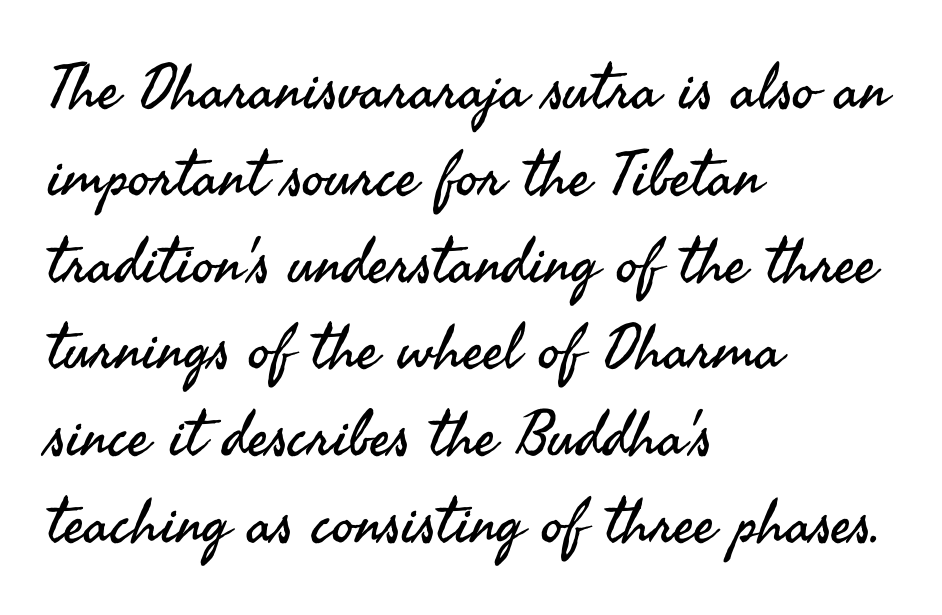
Vertically, the passage feels balanced, rows spaced as you'd expect. The typeface has the unassuming heft of standard copy or less. The face used here is proportionally spaced, like ordinary book or web type. Type without underlining. Nope, no serifs anywhere on these letters.
